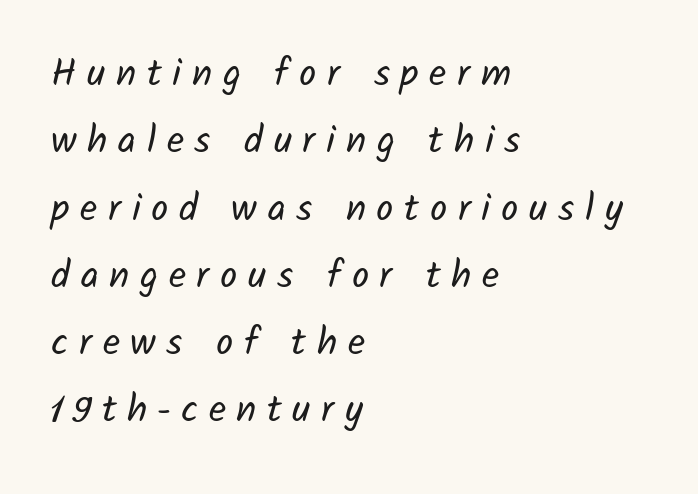
Counters stay open thanks to moderate or lighter strokes. Think of a printed novel: that variable character pitch is what you see here. The specimen omits any rule beneath the text block's lines. All the whitespace from short lines collects on the right.
